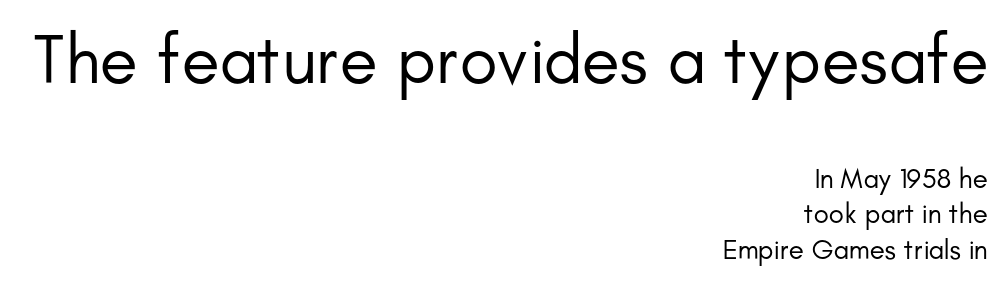
The image shows 70 px regular-weight sans-serif type, upright; set right-aligned, normal line spacing (1.27x), normal letter spacing, not underlined; the first (top) block is 2.5x larger; low stroke contrast and a small x-height.
